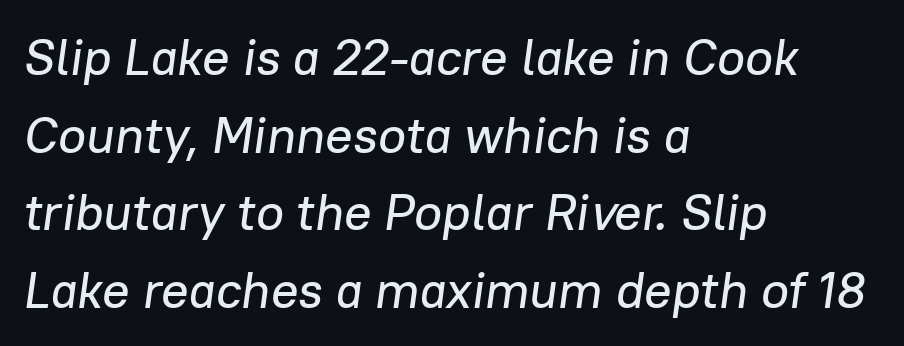
Q: Is the text italic (slanted)? A: Yes, it leans right by about 8 degrees.
Q: Is the text underlined? A: No.
Q: How is the paragraph aligned? A: Left-aligned.
Q: Is the spacing between letters normal or unusually wide? A: Normal.
Q: Is the spacing between lines tight, normal or loose? A: Normal.
Q: Width (condensed, normal, or wide)? A: Normal.
Q: Stroke contrast? A: Low.
Q: x-height? A: Medium.
Q: Monospaced? A: No.
